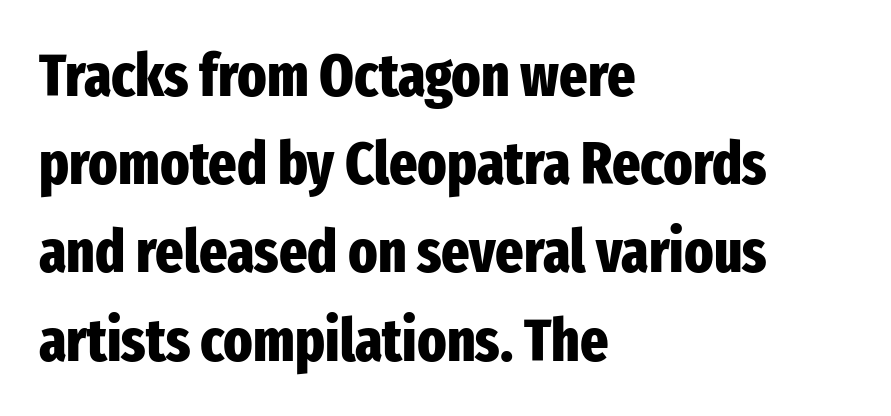
{"serif": "no", "italic": "no", "bold": "yes", "weight": "heavy", "width": "condensed", "stroke_contrast": "low", "x_height": "medium", "monospaced": "no", "underline": "no", "align": "left", "line_spacing": "normal", "line_spacing_ratio": 1.47, "letter_spacing": "normal", "letter_spacing_em": 0.0, "glyph_px": 60}
